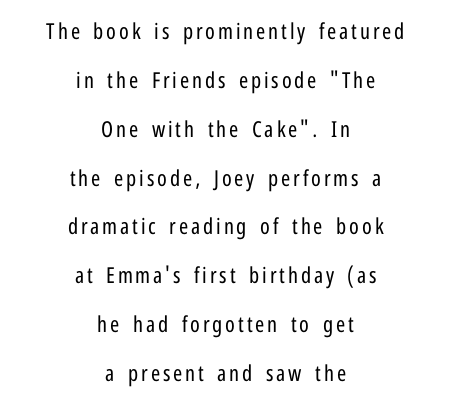
Q: Is the text bold? A: No.
Q: Is the text italic (slanted)? A: No, it is upright.
Q: Is the text underlined? A: No.
Q: How is the paragraph aligned? A: Centered.
Q: Is the spacing between lines tight, normal or loose? A: Loose.
